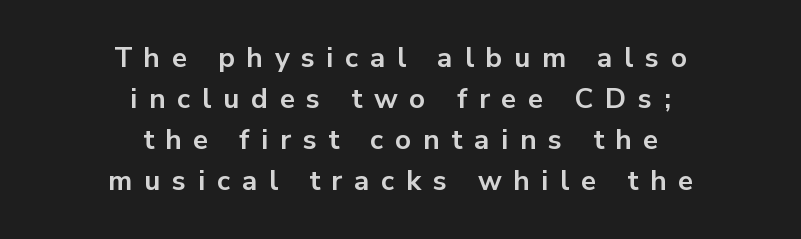
Heavy-handed strokes throughout: this text is bold. Students, observe: this is what conventionally led text looks like. These lines are rendered in a variable-pitch font. The type sits square on the baseline with zero lean. Observe the wide spacing: letters keep a clear distance from each other.
